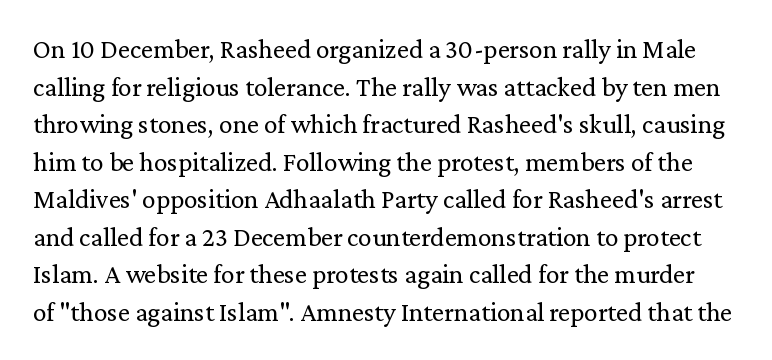
The font's upright variant was chosen for this text. Anything drawn beneath the words? Only blank space. The space between consecutive lines is moderate. Nothing heavy about these letters — not bold at all.
